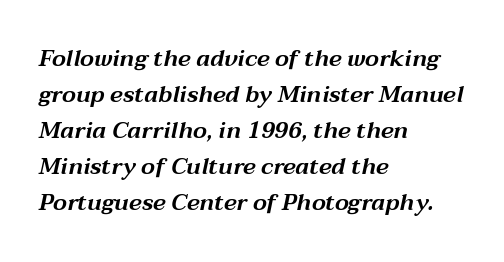
The lines are quadded left. The space beneath each line is pristine and unruled. Vertical spacing — default. Quick note: italic. Is the letter spacing exaggerated? No — it looks like the ordinary default.
